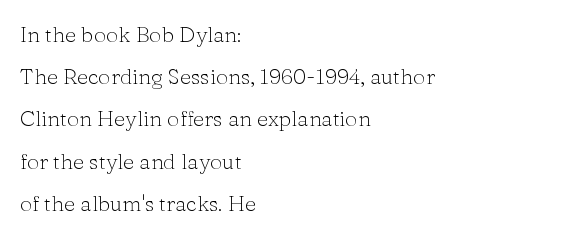
Q: Is the text bold? A: No.
Q: Is the text italic (slanted)? A: No, it is upright.
Q: Is the text underlined? A: No.
Q: How is the paragraph aligned? A: Left-aligned.
Q: Is the spacing between letters normal or unusually wide? A: Normal.
Q: Is the spacing between lines tight, normal or loose? A: Loose.
